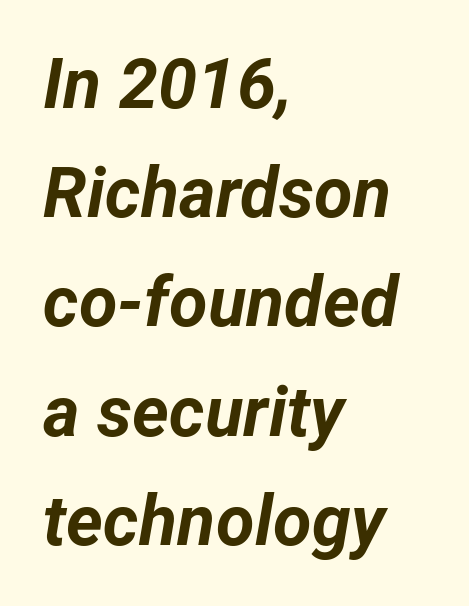
The image shows 70 px bold type, italic (leaning right); set left-aligned, normal line spacing (1.56x), normal letter spacing, not underlined; low stroke contrast and a medium x-height.
